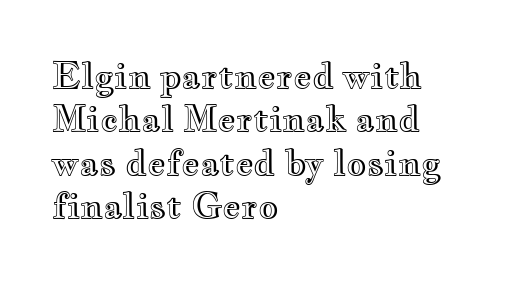
The image shows 35 px wide type, upright; set left-aligned, line spacing 1.24x, normal letter spacing, not underlined; a small x-height.
